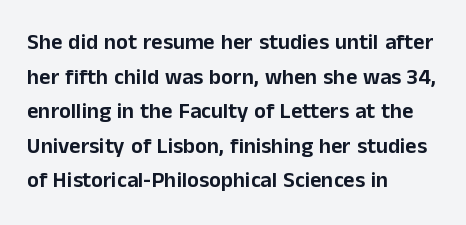
Q: Is the text italic (slanted)? A: No, it is upright.
Q: Is the text underlined? A: No.
Q: How is the paragraph aligned? A: Left-aligned.
Q: Is the spacing between letters normal or unusually wide? A: Normal.
Q: Is the spacing between lines tight, normal or loose? A: Normal.
